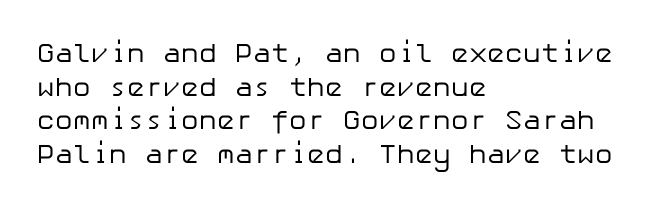
The image shows 27 px text type, upright; set left-aligned, normal line spacing (1.25x), normal letter spacing, not underlined.
